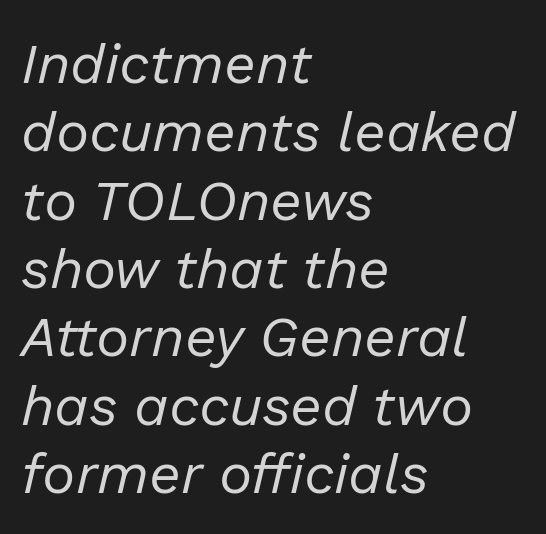
The image shows 56 px regular-weight type, italic (leaning right); set left-aligned, line spacing 1.22x, normal letter spacing, not underlined; low stroke contrast and a medium x-height.
